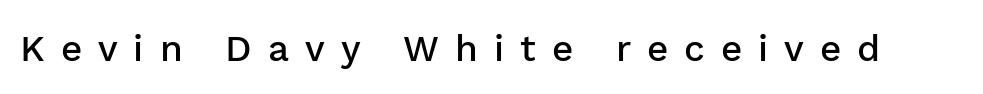
No italicization has been applied; the sample stays upright. No feet cap the strokes, marking this as sans-serif type. The strokes are fattened partway — semibold, not bold. Characters follow at a spacing far wider than the type designer built in. Nobody drew a line under any word here. Is this a fixed-width face? No — the glyphs have proportional, varying widths.
